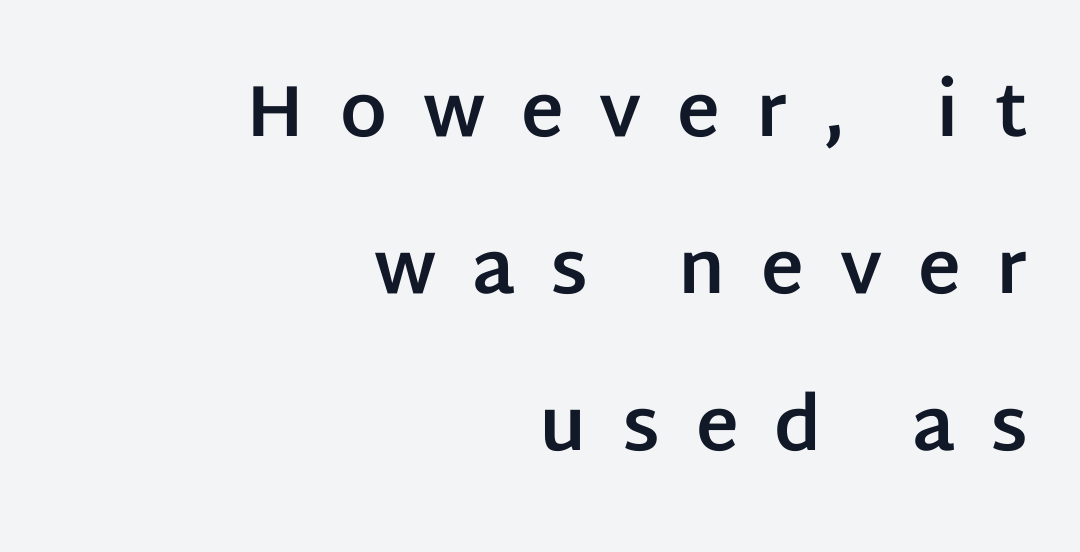
The image shows 73 px bold sans-serif type, upright; set right-aligned, loose line spacing (2.15x), unusually wide letter spacing (+0.49 em), not underlined; low stroke contrast and a large x-height.
